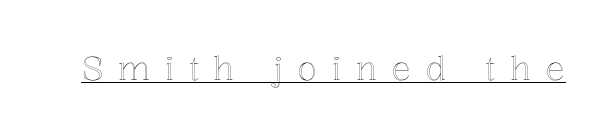
{"italic": "no", "width": "normal", "x_height": "medium", "monospaced": "no", "underline": "yes", "letter_spacing": "wide", "letter_spacing_em": 0.46, "glyph_px": 32}
